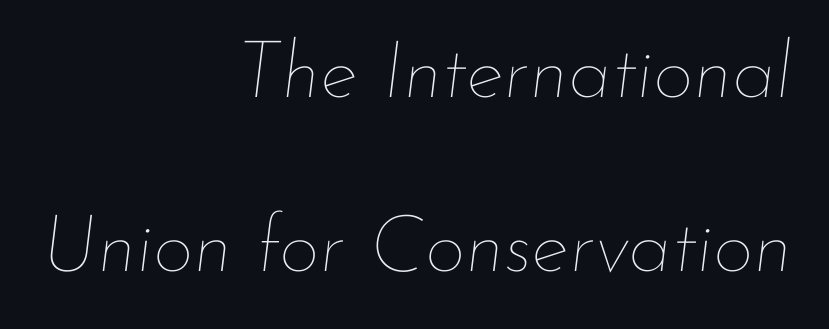
The image shows 80 px thin type, italic (leaning right); set right-aligned, loose line spacing (2.18x), normal letter spacing, not underlined; low stroke contrast and a small x-height.
